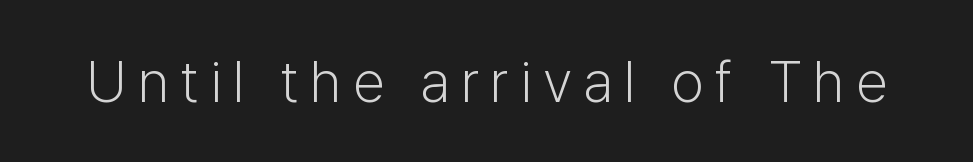
The image shows 58 px light sans-serif type, upright; set not underlined; low stroke contrast and a medium x-height.
